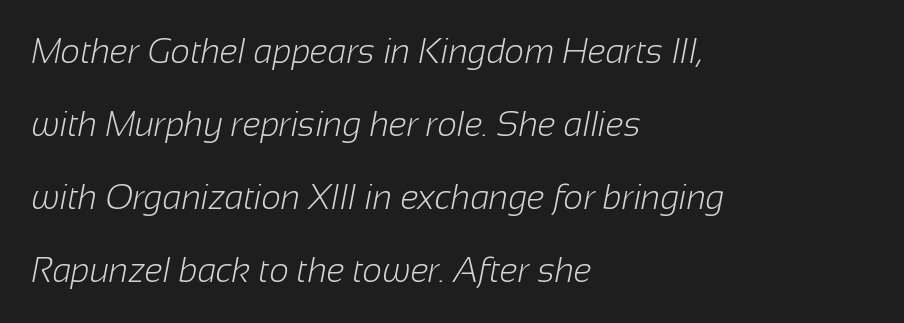
Q: Is the text bold? A: No.
Q: Is the typeface a serif or a sans-serif typeface? A: Sans-serif.
Q: Is the text underlined? A: No.
Q: How is the paragraph aligned? A: Left-aligned.
Q: Is the spacing between letters normal or unusually wide? A: Normal.
Q: Is the spacing between lines tight, normal or loose? A: Loose.
Q: Width (condensed, normal, or wide)? A: Normal.
Q: Stroke contrast? A: Low.
Q: x-height? A: Medium.
Q: Monospaced? A: No.
